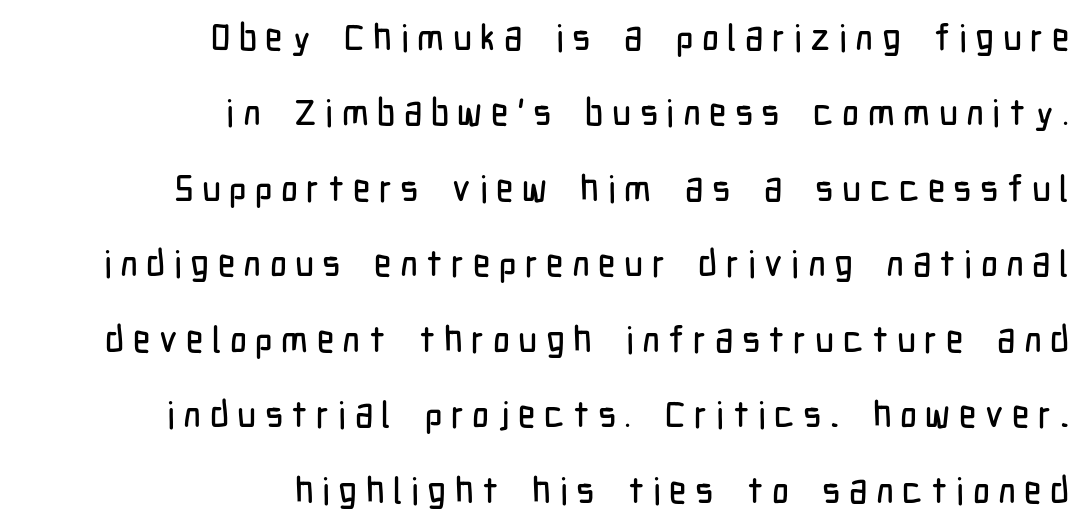
Q: Is the text italic (slanted)? A: No, it is upright.
Q: Is the typeface a serif or a sans-serif typeface? A: Sans-serif.
Q: Is the text underlined? A: No.
Q: How is the paragraph aligned? A: Right-aligned.
Q: Is the spacing between letters normal or unusually wide? A: Unusually wide.
Q: Is the spacing between lines tight, normal or loose? A: Loose.
Q: Width (condensed, normal, or wide)? A: Condensed.
Q: Stroke contrast? A: Low.
Q: x-height? A: Medium.
Q: Monospaced? A: No.
